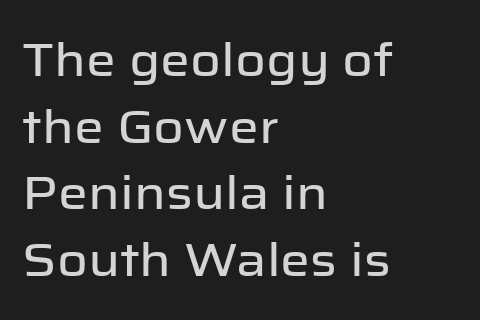
The image shows 47 px sans-serif type, upright; set left-aligned, normal line spacing (1.42x), normal letter spacing, not underlined; low stroke contrast and a medium x-height.
